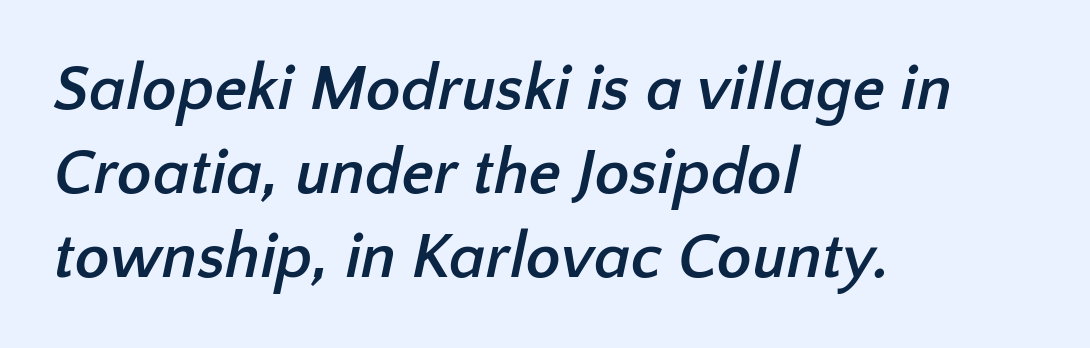
The image shows 64 px semibold sans-serif type; set left-aligned, normal line spacing (1.31x), normal letter spacing, not underlined; low stroke contrast and a medium x-height.
